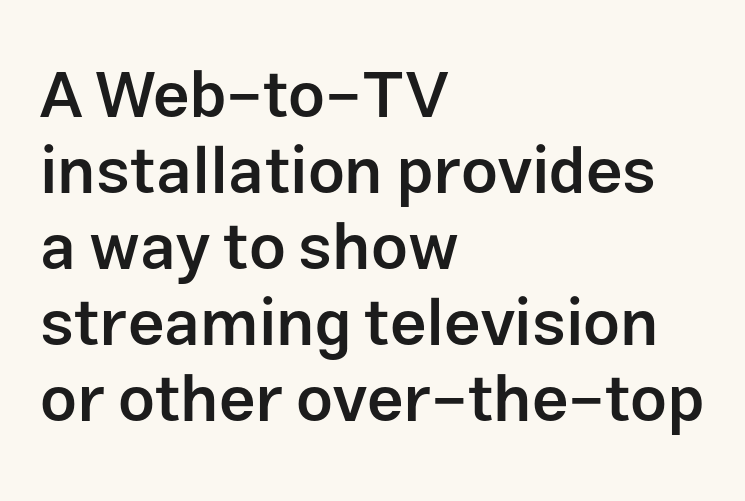
Q: Is the text bold? A: Semi-bold.
Q: Is the text italic (slanted)? A: No, it is upright.
Q: Is the typeface a serif or a sans-serif typeface? A: Sans-serif.
Q: Is the text underlined? A: No.
Q: How is the paragraph aligned? A: Left-aligned.
Q: Is the spacing between letters normal or unusually wide? A: Normal.
Q: Width (condensed, normal, or wide)? A: Normal.
Q: Stroke contrast? A: Low.
Q: x-height? A: Medium.
Q: Monospaced? A: No.
